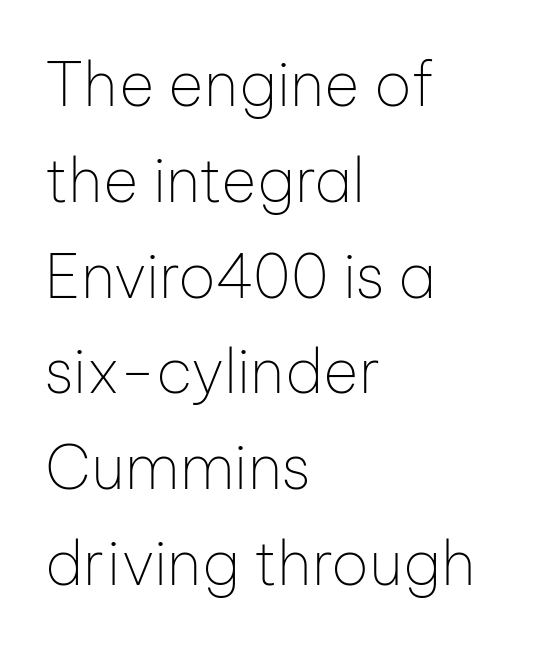
Q: Is the text bold? A: No.
Q: Is the text italic (slanted)? A: No, it is upright.
Q: Is the typeface a serif or a sans-serif typeface? A: Sans-serif.
Q: Is the text underlined? A: No.
Q: How is the paragraph aligned? A: Left-aligned.
Q: Is the spacing between letters normal or unusually wide? A: Normal.
Q: Is the spacing between lines tight, normal or loose? A: Normal.
Q: Width (condensed, normal, or wide)? A: Normal.
Q: Stroke contrast? A: Low.
Q: x-height? A: Medium.
Q: Monospaced? A: No.
